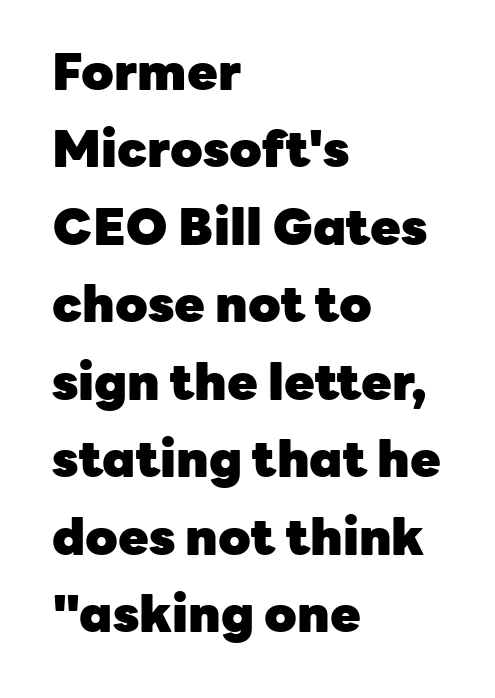
The image shows 50 px heavy sans-serif type, upright; set left-aligned, normal line spacing (1.55x), normal letter spacing, not underlined; low stroke contrast and a medium x-height.
